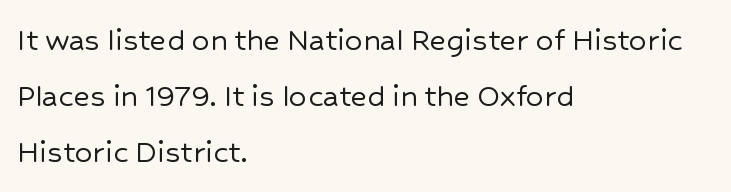
Only glyphs here, with clear space below each row. When letters stand straight like this, we call the style roman or upright. The paragraph has a hard left edge and a soft right edge. Varying glyph widths throughout — classic text-font behaviour. Quick note: interline space is typical.
